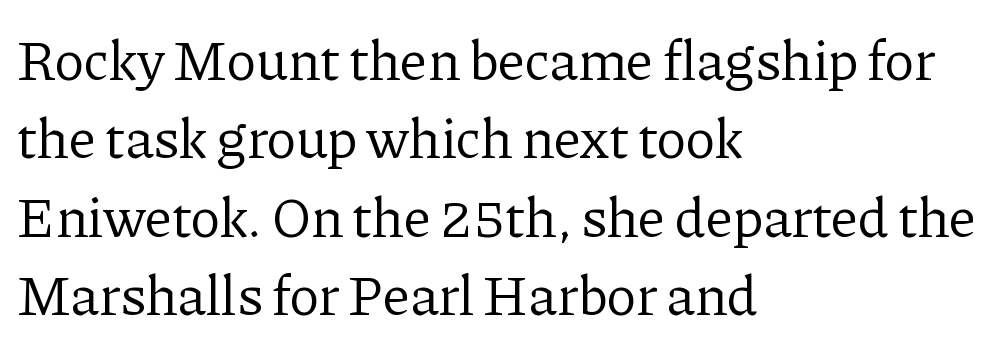
The image shows 56 px regular-weight serif type, upright; set left-aligned, normal line spacing (1.4x), normal letter spacing, not underlined; low stroke contrast and a medium x-height.
